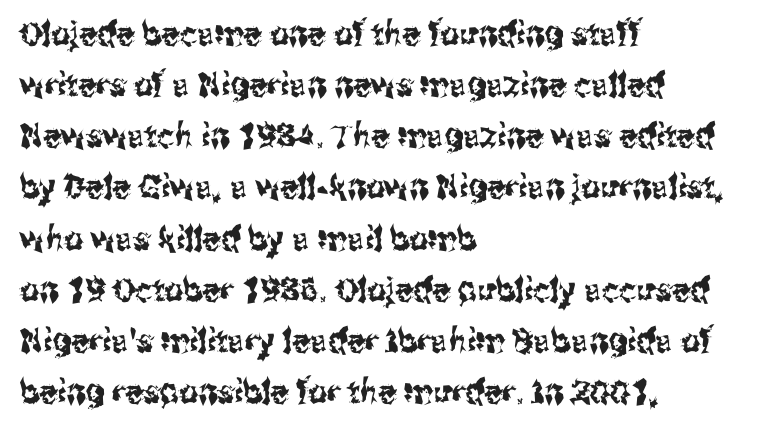
{"serif": "no", "italic": "no", "width": "condensed", "stroke_contrast": "medium", "x_height": "medium", "monospaced": "no", "underline": "no", "align": "left", "line_spacing": "normal", "line_spacing_ratio": 1.55, "letter_spacing": "normal", "letter_spacing_em": 0.0, "glyph_px": 33}
